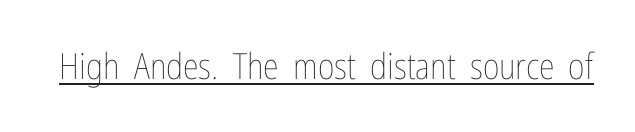
The letters stand straight up with perfectly vertical stems. The letters advance in unequal steps, a hallmark of proportional type. Nothing heavy about these letters — not bold at all. This rendering features underlined lettering. The type is set solid horizontally, with unmodified tracking.
